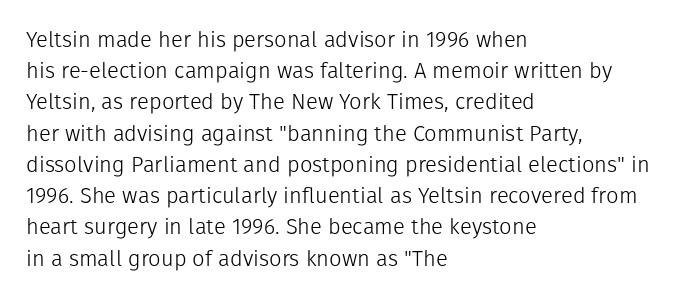
Every row of glyphs begins at an identical x-position on the left. The typesetting does not lean heavy: it is not bold. One glance says typical: line gaps are just what's usual. Underlining? Definitely not there.
